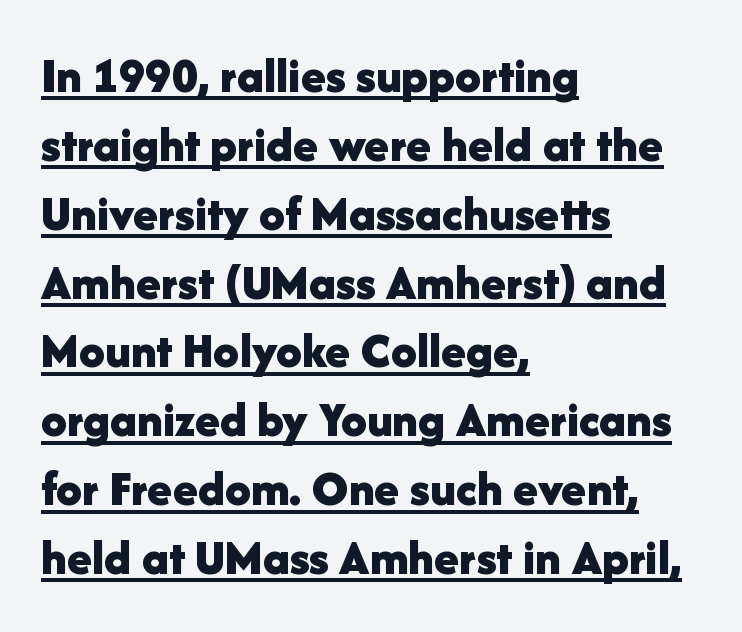
{"serif": "no", "italic": "no", "bold": "yes", "weight": "bold", "width": "normal", "stroke_contrast": "low", "x_height": "medium", "monospaced": "no", "underline": "yes", "align": "left", "line_spacing": "normal", "line_spacing_ratio": 1.35, "letter_spacing": "normal", "letter_spacing_em": 0.0, "glyph_px": 51}
